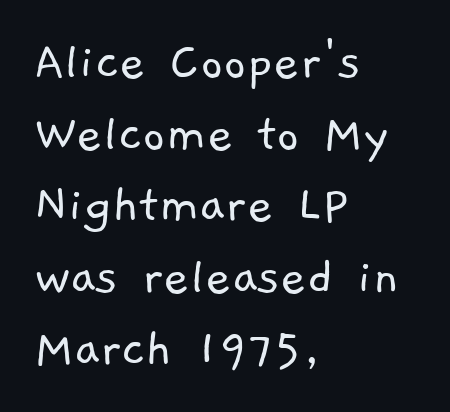
The image shows 56 px light sans-serif type; set left-aligned, normal line spacing (1.28x), normal letter spacing, not underlined; low stroke contrast and a medium x-height.
